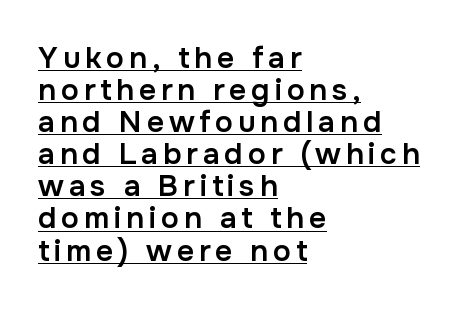
The image shows 30 px semibold sans-serif type, upright; set left-aligned, tight line spacing (1.07x), underlined; low stroke contrast and a medium x-height.
